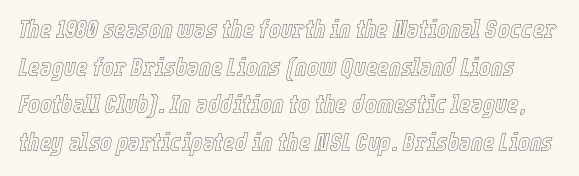
{"italic": "yes", "lean": "right", "slant_degrees": 12, "underline": "no", "line_spacing": "normal", "line_spacing_ratio": 1.51, "letter_spacing": "normal", "letter_spacing_em": 0.0, "glyph_px": 25}
